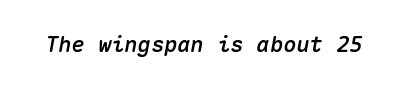
Q: Is the text italic (slanted)? A: Yes, it leans right by about 10 degrees.
Q: Is the text underlined? A: No.
Q: Is the spacing between letters normal or unusually wide? A: Normal.
